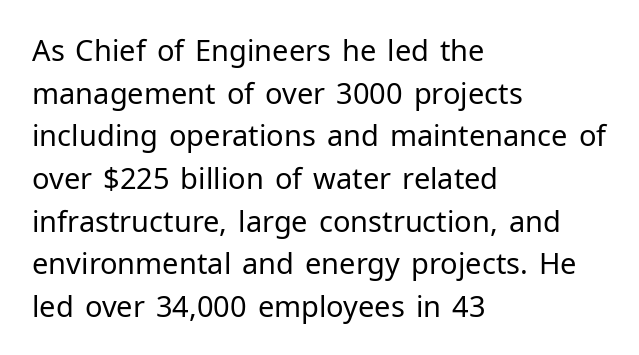
{"serif": "no", "italic": "no", "bold": "no", "weight": "regular", "width": "normal", "stroke_contrast": "low", "x_height": "medium", "monospaced": "no", "underline": "no", "align": "left", "line_spacing": "normal", "line_spacing_ratio": 1.47, "letter_spacing": "normal", "letter_spacing_em": 0.0, "glyph_px": 29}
